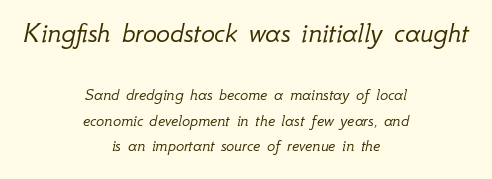
{"italic": "yes", "lean": "right", "slant_degrees": 12, "bold": "no", "weight": "light", "width": "normal", "stroke_contrast": "low", "x_height": "small", "monospaced": "no", "underline": "no", "align": "center", "line_spacing": "normal", "line_spacing_ratio": 1.49, "letter_spacing": "normal", "letter_spacing_em": 0.0, "larger_block": "first", "size_ratio": 1.71, "glyph_px": 29}
